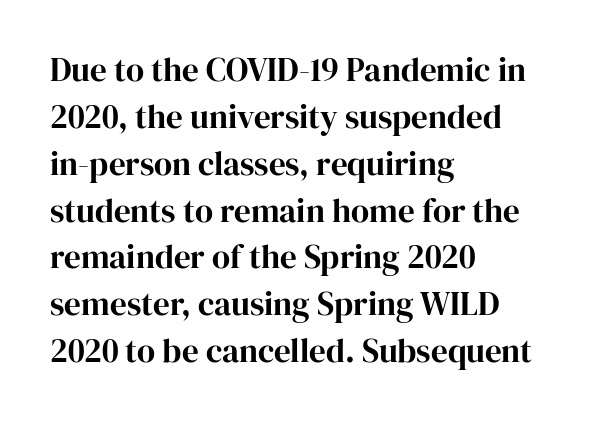
Leftover space on each line is placed entirely after the last word. Posture: upright roman. Tracking value appears to be zero — textbook default spacing. Decoration check: the copy has no underline. The letters advance in unequal steps, a hallmark of proportional type.
